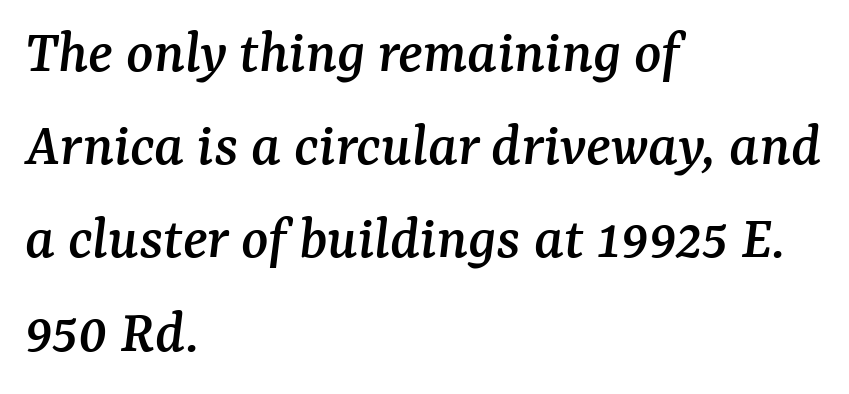
The image shows 63 px serif type, italic (leaning right); set left-aligned, normal line spacing (1.48x), normal letter spacing, not underlined; medium stroke contrast and a medium x-height.
